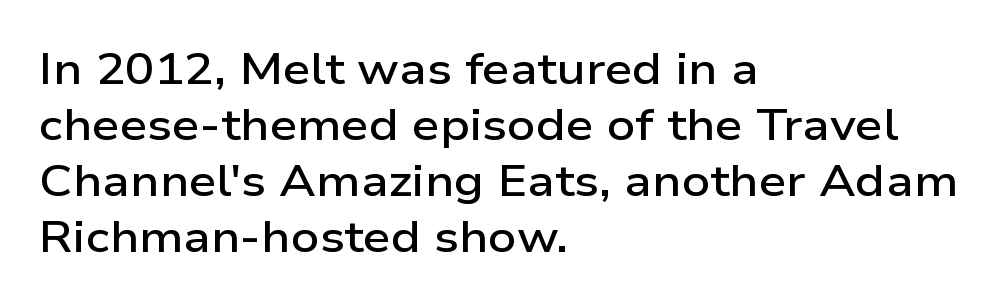
The image shows 44 px semibold, wide sans-serif type, upright; set left-aligned, normal line spacing (1.27x), normal letter spacing, not underlined; low stroke contrast and a medium x-height.
